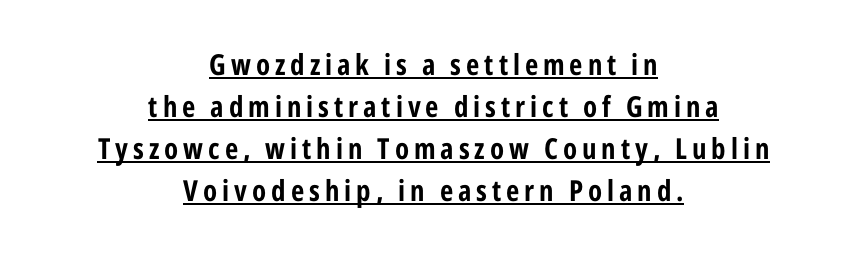
{"serif": "no", "italic": "no", "bold": "yes", "weight": "bold", "width": "condensed", "stroke_contrast": "low", "x_height": "medium", "monospaced": "no", "underline": "yes", "align": "center", "line_spacing": "normal", "line_spacing_ratio": 1.45, "glyph_px": 29}
